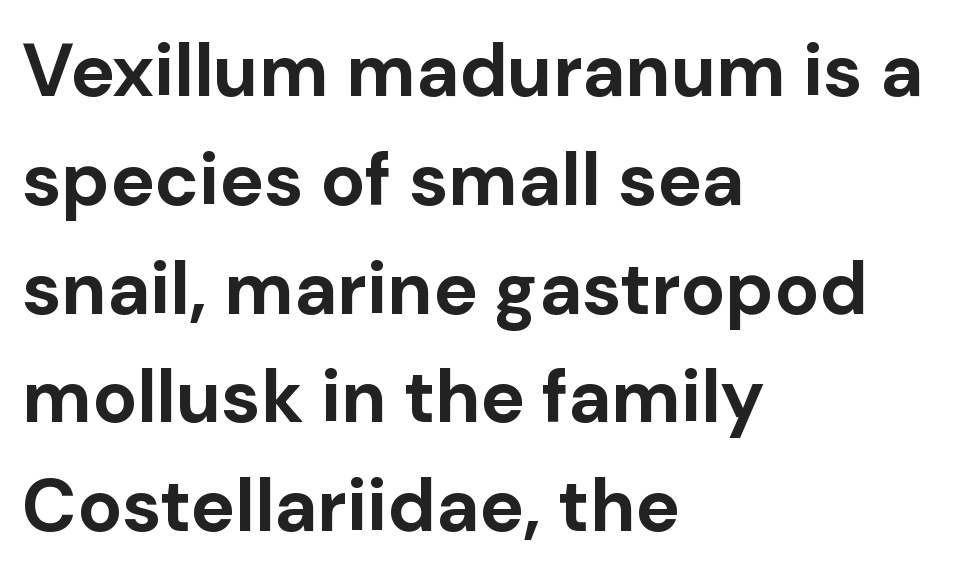
Q: Is the text bold? A: Yes.
Q: Is the text italic (slanted)? A: No, it is upright.
Q: Is the typeface a serif or a sans-serif typeface? A: Sans-serif.
Q: Is the text underlined? A: No.
Q: How is the paragraph aligned? A: Left-aligned.
Q: Is the spacing between letters normal or unusually wide? A: Normal.
Q: Is the spacing between lines tight, normal or loose? A: Normal.
Q: Width (condensed, normal, or wide)? A: Normal.
Q: Stroke contrast? A: Low.
Q: x-height? A: Medium.
Q: Monospaced? A: No.
